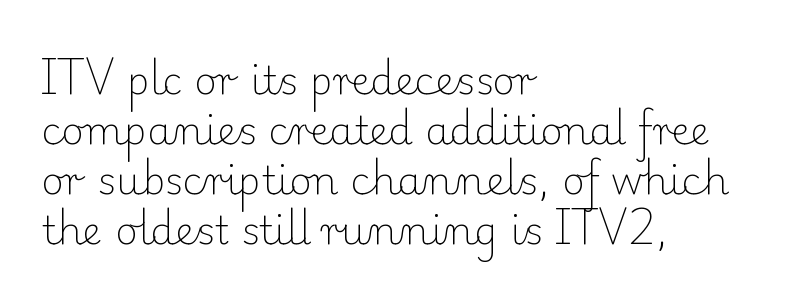
Q: Is the text bold? A: No.
Q: Is the text italic (slanted)? A: No, it is upright.
Q: Is the typeface a serif or a sans-serif typeface? A: Serif.
Q: Is the text underlined? A: No.
Q: How is the paragraph aligned? A: Left-aligned.
Q: Is the spacing between letters normal or unusually wide? A: Normal.
Q: Is the spacing between lines tight, normal or loose? A: Normal.
Q: Width (condensed, normal, or wide)? A: Normal.
Q: Stroke contrast? A: Low.
Q: x-height? A: Small.
Q: Monospaced? A: No.
